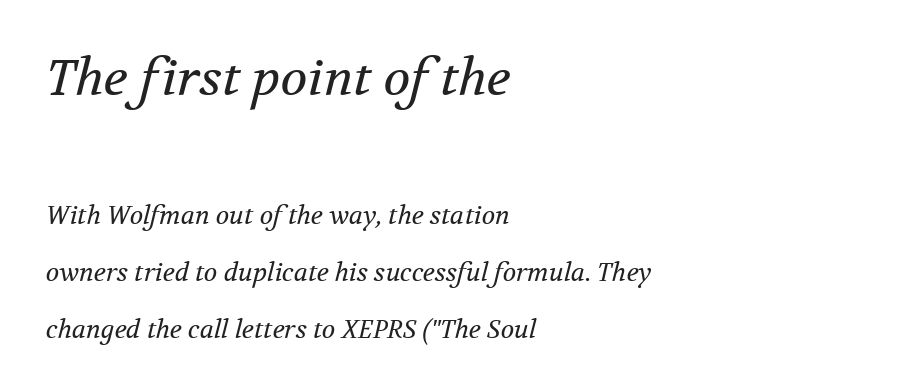
Q: Is the text bold? A: No.
Q: Is the text italic (slanted)? A: Yes, it leans right by about 12 degrees.
Q: Is the typeface a serif or a sans-serif typeface? A: Serif.
Q: Is the text underlined? A: No.
Q: How is the paragraph aligned? A: Left-aligned.
Q: Is the spacing between letters normal or unusually wide? A: Normal.
Q: Is the spacing between lines tight, normal or loose? A: Loose.
Q: Which block of text is set in a larger size, the first (top) or the second (bottom)? A: The first (top) one.
Q: Width (condensed, normal, or wide)? A: Normal.
Q: Stroke contrast? A: Medium.
Q: x-height? A: Medium.
Q: Monospaced? A: No.
